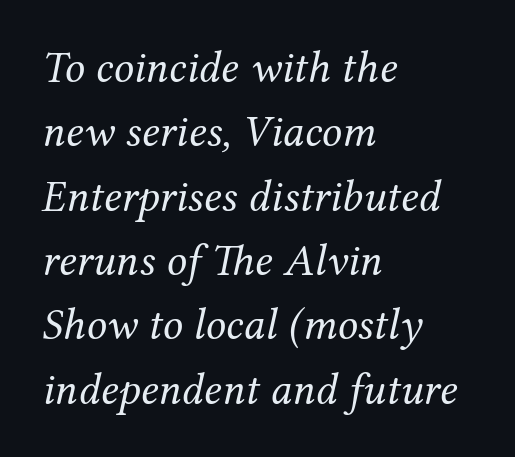
The image shows 45 px regular-weight serif type, italic (leaning right); set left-aligned, normal line spacing (1.43x), normal letter spacing, not underlined; medium stroke contrast and a medium x-height.
